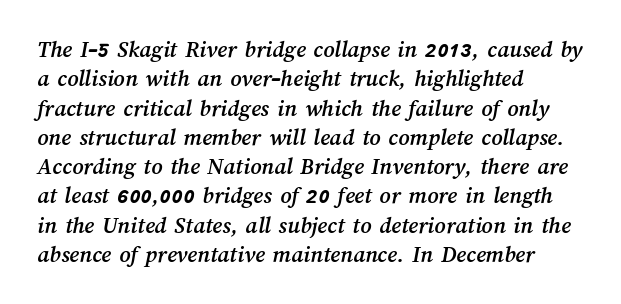
{"underline": "no", "align": "left", "line_spacing_ratio": 1.22, "letter_spacing": "normal", "letter_spacing_em": 0.0, "glyph_px": 24}
